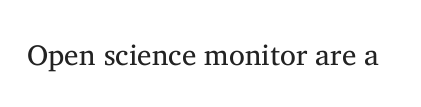
Quick note: underline off. The rendering keeps characters at their native spacing. Weight: not bold — regular or lighter. A typesetter would label this face a serif. Quick note: not italic, upright. Note the varied advance widths — an 'i' is clearly narrower than an 'm'.
